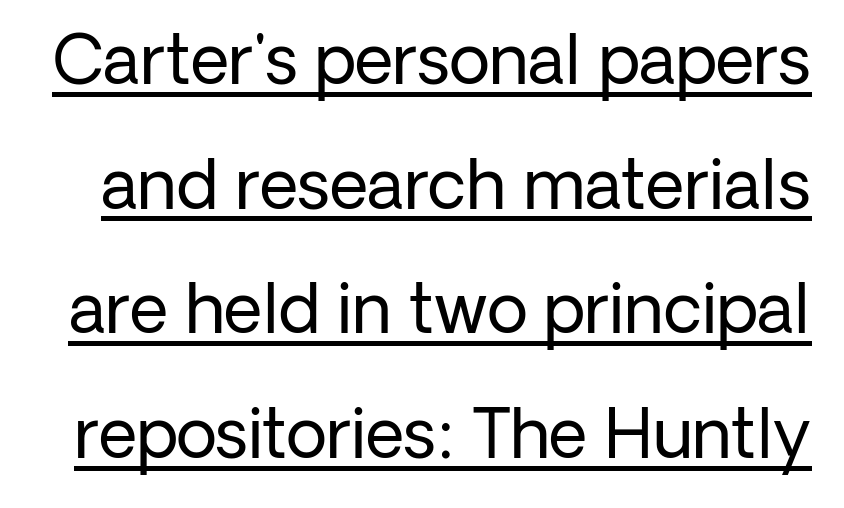
{"serif": "no", "italic": "no", "bold": "no", "weight": "regular", "width": "normal", "stroke_contrast": "low", "x_height": "medium", "monospaced": "no", "underline": "yes", "line_spacing_ratio": 1.86, "letter_spacing": "normal", "letter_spacing_em": 0.0, "glyph_px": 67}
